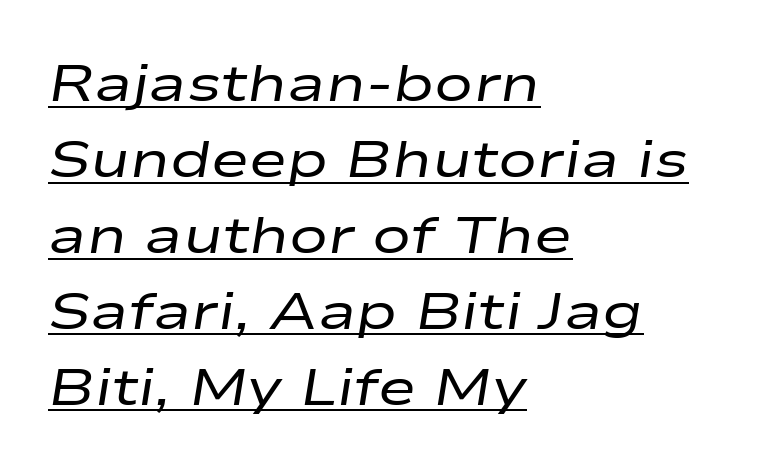
The image shows 52 px regular-weight, wide type, italic (leaning right); set left-aligned, normal line spacing (1.46x), normal letter spacing, underlined; low stroke contrast and a medium x-height.
